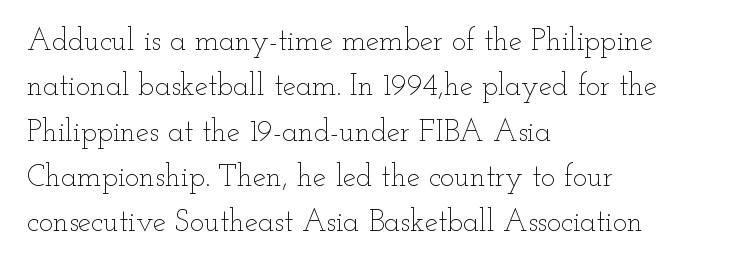
The image shows 30 px thin, wide type, upright; set left-aligned, normal line spacing (1.51x), normal letter spacing, not underlined; low stroke contrast and a small x-height.
